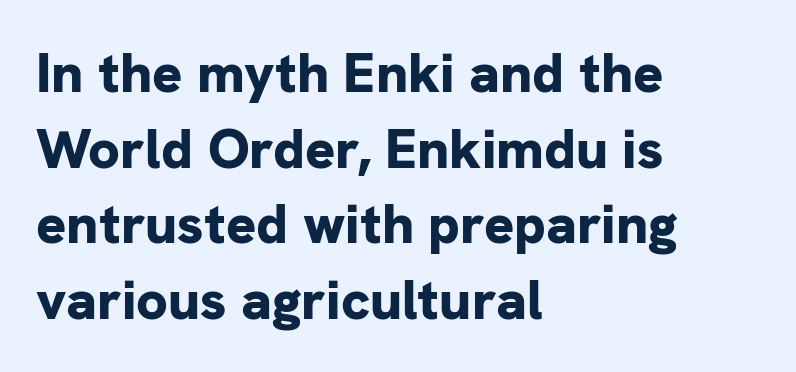
The image shows 56 px bold sans-serif type, upright; set left-aligned, normal line spacing (1.35x), normal letter spacing, not underlined; low stroke contrast and a medium x-height.
